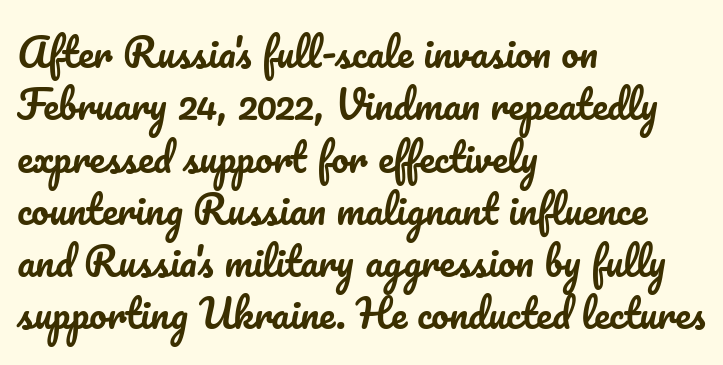
The baseline area is clear. Students, observe: this is what conventionally led text looks like. Each line starts at the same left margin while the right side varies. Students, note that the glyphs here touch the page at normal intervals.
